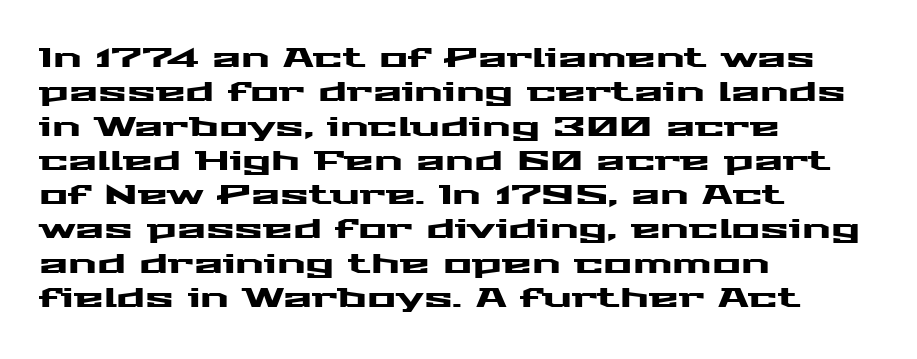
{"italic": "no", "underline": "no", "align": "left", "line_spacing": "normal", "line_spacing_ratio": 1.27, "letter_spacing": "normal", "letter_spacing_em": 0.0, "glyph_px": 27}
